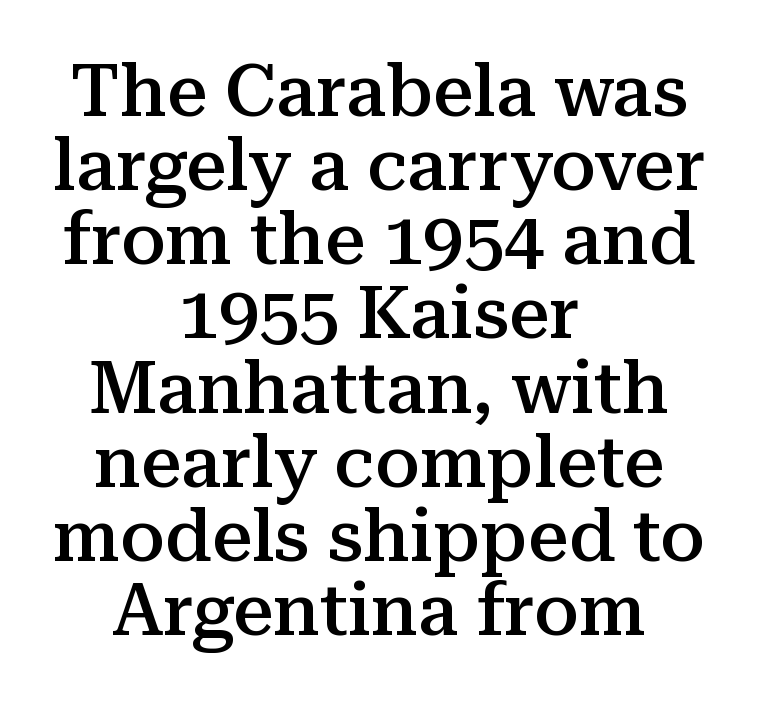
The image shows 72 px semibold serif type, upright; set centered, tight line spacing (1.03x), normal letter spacing, not underlined; medium stroke contrast and a medium x-height.
